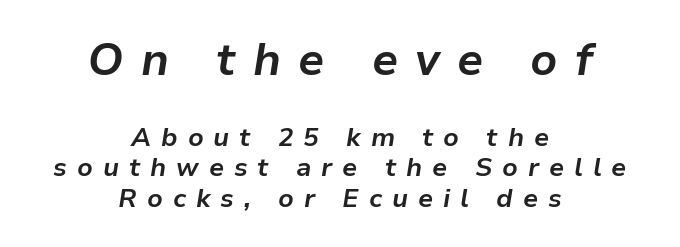
{"italic": "yes", "lean": "right", "slant_degrees": 9, "bold": "yes", "weight": "bold", "width": "normal", "stroke_contrast": "low", "x_height": "medium", "monospaced": "no", "underline": "no", "align": "center", "line_spacing_ratio": 1.19, "letter_spacing": "wide", "letter_spacing_em": 0.38, "larger_block": "first", "size_ratio": 1.73, "glyph_px": 45}
